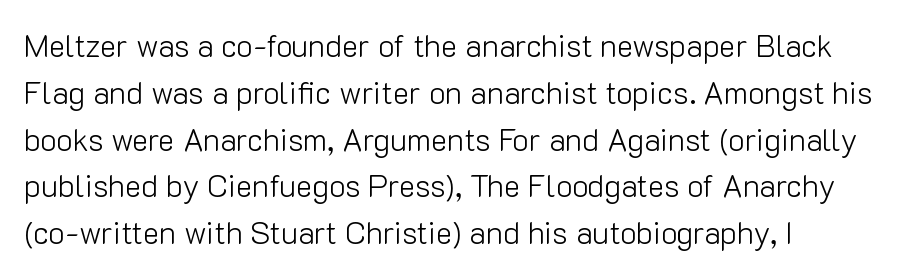
Unlike italic type, these characters show no tilt at all. Evenly set lines give the paragraph a standard silhouette. The space beneath each line is pristine and unruled. Here the designer chose a conventional face with non-uniform glyph widths. On a weight scale, this lands at 450 or below. Standard letterfit; no display-style spreading of the glyphs.
